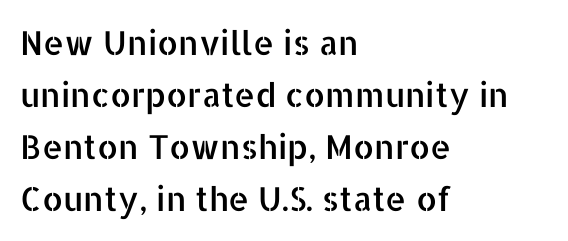
The image shows 33 px sans-serif type, upright; set left-aligned, normal line spacing (1.58x), normal letter spacing, not underlined; low stroke contrast and a medium x-height.
